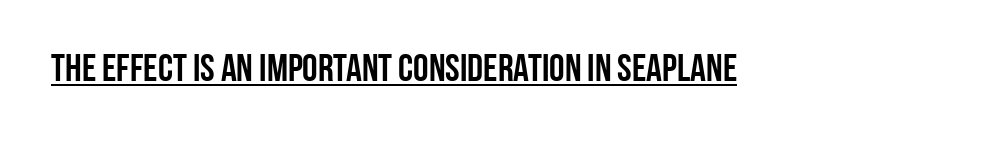
{"serif": "no", "italic": "no", "width": "condensed", "stroke_contrast": "low", "x_height": "large", "monospaced": "no", "underline": "yes", "letter_spacing": "normal", "letter_spacing_em": 0.0, "glyph_px": 39}
